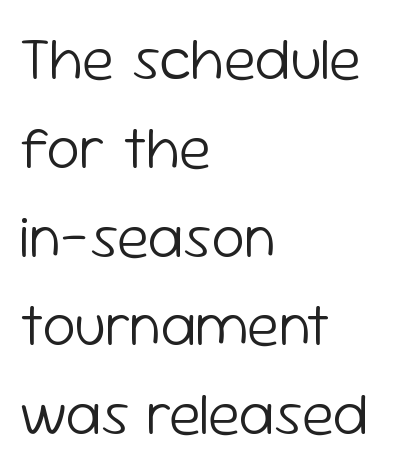
{"serif": "no", "italic": "no", "bold": "no", "weight": "light", "width": "normal", "stroke_contrast": "low", "x_height": "medium", "monospaced": "no", "underline": "no", "align": "left", "line_spacing": "normal", "line_spacing_ratio": 1.48, "letter_spacing": "normal", "letter_spacing_em": 0.0, "glyph_px": 60}
